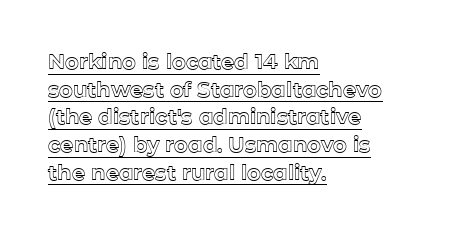
Q: Is the text italic (slanted)? A: No, it is upright.
Q: Is the text underlined? A: Yes.
Q: How is the paragraph aligned? A: Left-aligned.
Q: Is the spacing between letters normal or unusually wide? A: Normal.
Q: Is the spacing between lines tight, normal or loose? A: Normal.
